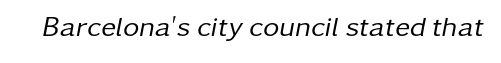
The image shows 28 px regular-weight type, italic (leaning right); set normal letter spacing, not underlined; low stroke contrast and a medium x-height.
